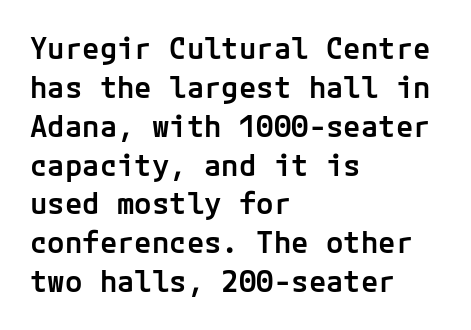
Q: Is the text bold? A: Semi-bold.
Q: Is the text italic (slanted)? A: No, it is upright.
Q: Is the typeface a serif or a sans-serif typeface? A: Sans-serif.
Q: Is the text underlined? A: No.
Q: How is the paragraph aligned? A: Left-aligned.
Q: Is the spacing between letters normal or unusually wide? A: Normal.
Q: Is the spacing between lines tight, normal or loose? A: Normal.
Q: Width (condensed, normal, or wide)? A: Normal.
Q: Stroke contrast? A: Low.
Q: x-height? A: Medium.
